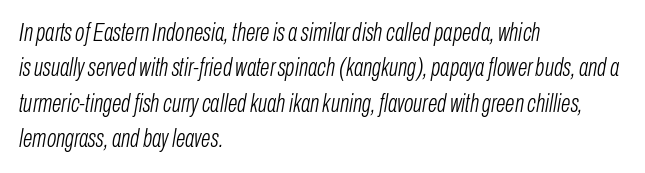
{"italic": "yes", "lean": "right", "slant_degrees": 10, "bold": "no", "underline": "no", "align": "left", "line_spacing": "normal", "line_spacing_ratio": 1.42, "letter_spacing": "normal", "letter_spacing_em": 0.0, "glyph_px": 25}
